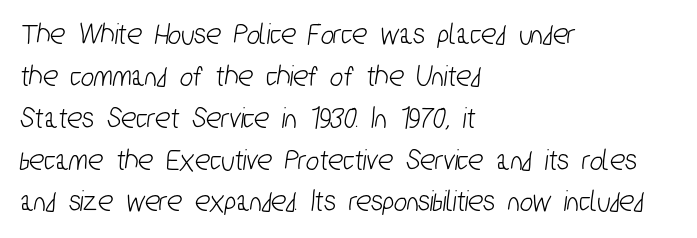
The typeface chosen for these lines omits serifs. The leading is moderate, giving the passage an even texture. Each word holds together tightly as a unit, with standard inter-letter gaps. A typesetter would call this proportional, since set widths differ per character. Each row of text sits above clean, open space. The lines in this sample share a left origin and differ only in where they stop.
